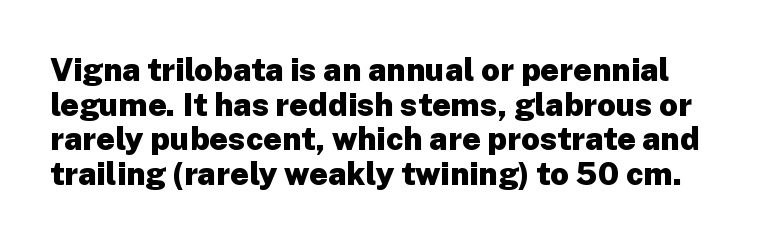
{"serif": "no", "italic": "no", "bold": "yes", "weight": "heavy", "width": "normal", "stroke_contrast": "low", "x_height": "medium", "monospaced": "no", "underline": "no", "line_spacing": "tight", "line_spacing_ratio": 1.08, "letter_spacing": "normal", "letter_spacing_em": 0.0, "glyph_px": 32}
